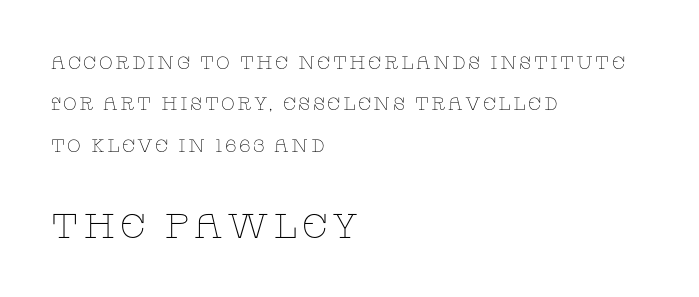
{"serif": "yes", "italic": "no", "bold": "no", "weight": "thin", "width": "wide", "stroke_contrast": "low", "x_height": "large", "monospaced": "no", "underline": "no", "align": "left", "line_spacing": "loose", "line_spacing_ratio": 2.3, "larger_block": "second", "size_ratio": 1.94, "glyph_px": 35}
